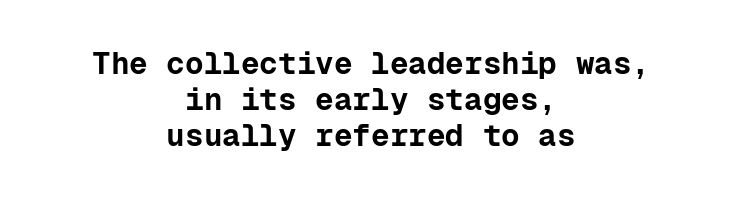
The image shows 31 px bold sans-serif type, upright, monospaced; set centered, line spacing 1.16x, normal letter spacing, not underlined; low stroke contrast and a medium x-height.
